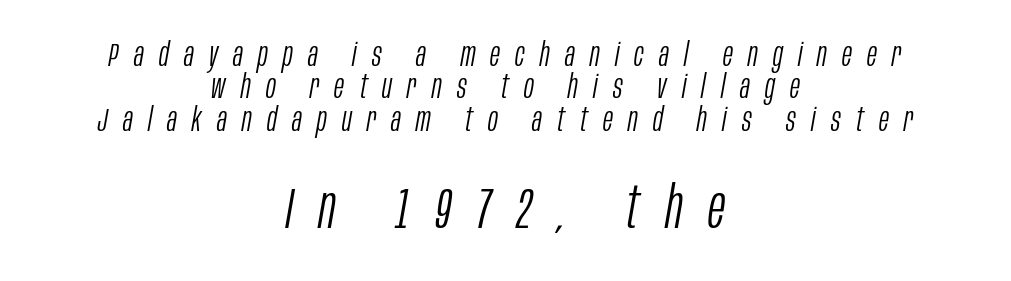
Q: Is the text bold? A: No.
Q: Is the text italic (slanted)? A: Yes, it leans right by about 10 degrees.
Q: Is the text underlined? A: No.
Q: How is the paragraph aligned? A: Centered.
Q: Is the spacing between letters normal or unusually wide? A: Unusually wide.
Q: Is the spacing between lines tight, normal or loose? A: Tight.
Q: Which block of text is set in a larger size, the first (top) or the second (bottom)? A: The second (bottom) one.
Q: Width (condensed, normal, or wide)? A: Condensed.
Q: Stroke contrast? A: Low.
Q: x-height? A: Large.
Q: Monospaced? A: No.
